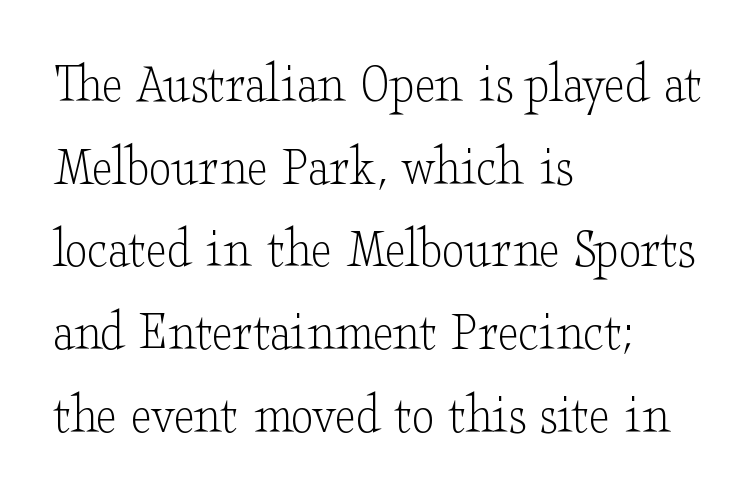
Does extra space separate the letters? No, they use regular spacing. Check the space under the baseline: it is left empty. No letter is thick-stroked: the sample isn't bold. The passage shown is typeset with a serif family. One glance says typical: line gaps are just what's usual. Notice how the passage keeps a crisp vertical edge on the left only.
